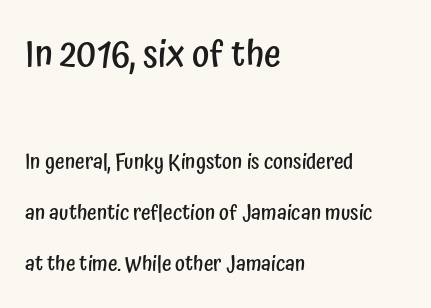
{"serif": "no", "italic": "no", "bold": "semi", "weight": "semibold", "width": "condensed", "stroke_contrast": "low", "x_height": "medium", "monospaced": "no", "underline": "no", "align": "left", "line_spacing": "loose", "line_spacing_ratio": 2.44, "letter_spacing": "normal", "letter_spacing_em": 0.0, "larger_block": "first", "size_ratio": 1.76, "glyph_px": 37}
